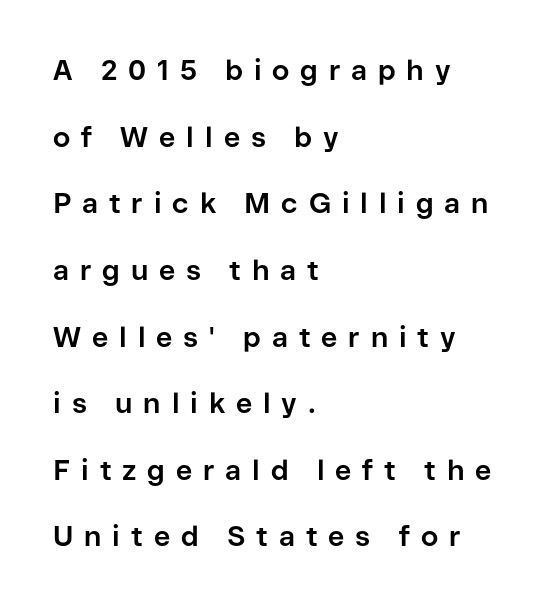
Q: Is the text bold? A: Yes.
Q: Is the text italic (slanted)? A: No, it is upright.
Q: Is the typeface a serif or a sans-serif typeface? A: Sans-serif.
Q: Is the text underlined? A: No.
Q: How is the paragraph aligned? A: Left-aligned.
Q: Is the spacing between letters normal or unusually wide? A: Unusually wide.
Q: Is the spacing between lines tight, normal or loose? A: Loose.
Q: Width (condensed, normal, or wide)? A: Normal.
Q: Stroke contrast? A: Low.
Q: x-height? A: Medium.
Q: Monospaced? A: No.
